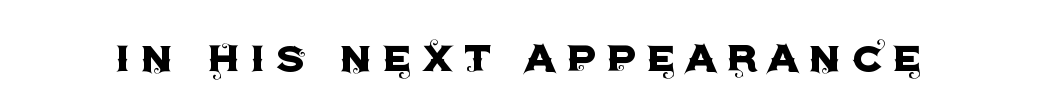
Unlike a traditional serif, this face leaves its strokes unadorned. The space beneath each line is pristine and unruled. The font's upright variant was chosen for this text. These lines are rendered in a variable-pitch font.
